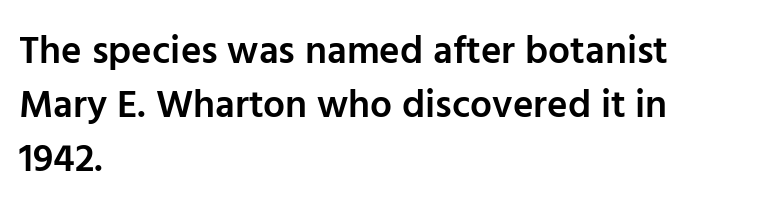
{"serif": "no", "italic": "no", "bold": "semi", "weight": "semibold", "width": "normal", "stroke_contrast": "low", "x_height": "medium", "monospaced": "no", "underline": "no", "align": "left", "line_spacing": "normal", "line_spacing_ratio": 1.38, "letter_spacing": "normal", "letter_spacing_em": 0.0, "glyph_px": 39}
